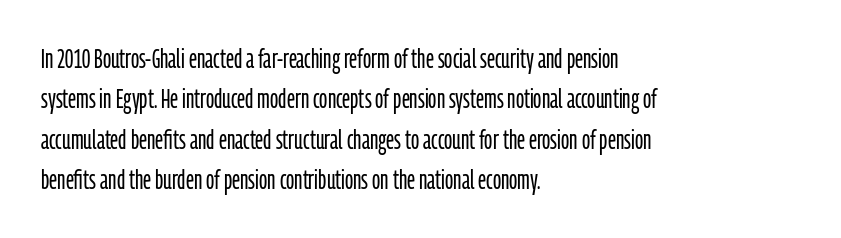
The image shows 27 px text type, upright; set left-aligned, normal line spacing (1.5x), normal letter spacing, not underlined.
